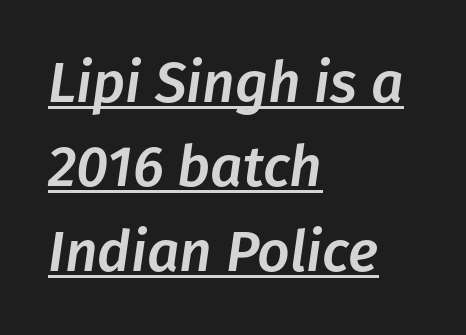
The image shows 57 px text type, italic (leaning right); set left-aligned, normal line spacing (1.48x), normal letter spacing, underlined; low stroke contrast and a medium x-height.
